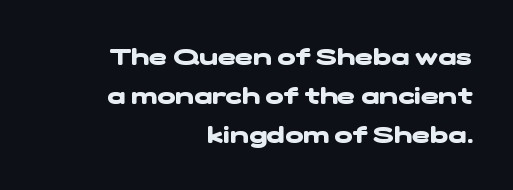
Q: Is the text bold? A: Yes.
Q: Is the text underlined? A: No.
Q: How is the paragraph aligned? A: Right-aligned.
Q: Is the spacing between letters normal or unusually wide? A: Normal.
Q: Is the spacing between lines tight, normal or loose? A: Normal.
